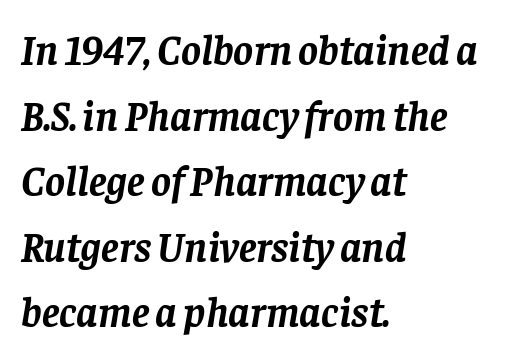
The image shows 42 px semibold serif type, italic (leaning right); set left-aligned, normal line spacing (1.56x), normal letter spacing, not underlined; low stroke contrast and a large x-height.
